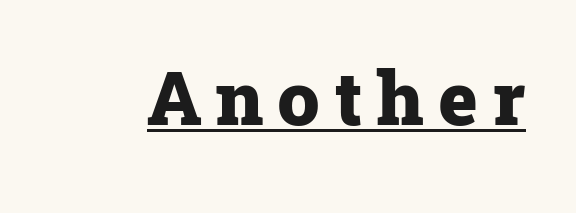
{"serif": "yes", "italic": "no", "bold": "yes", "weight": "heavy", "width": "normal", "stroke_contrast": "low", "x_height": "medium", "monospaced": "no", "underline": "yes", "glyph_px": 75}
